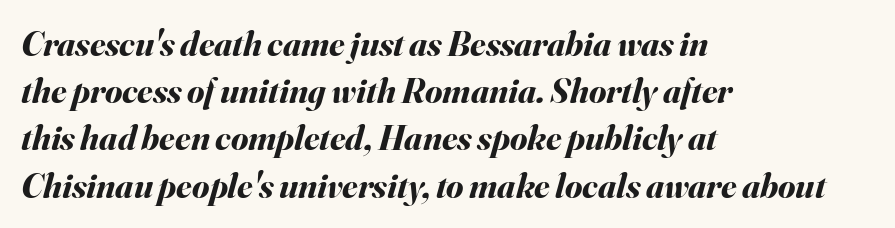
The image shows 35 px bold type, italic (leaning right); set left-aligned, normal line spacing (1.35x), normal letter spacing, not underlined; medium stroke contrast and a small x-height.
